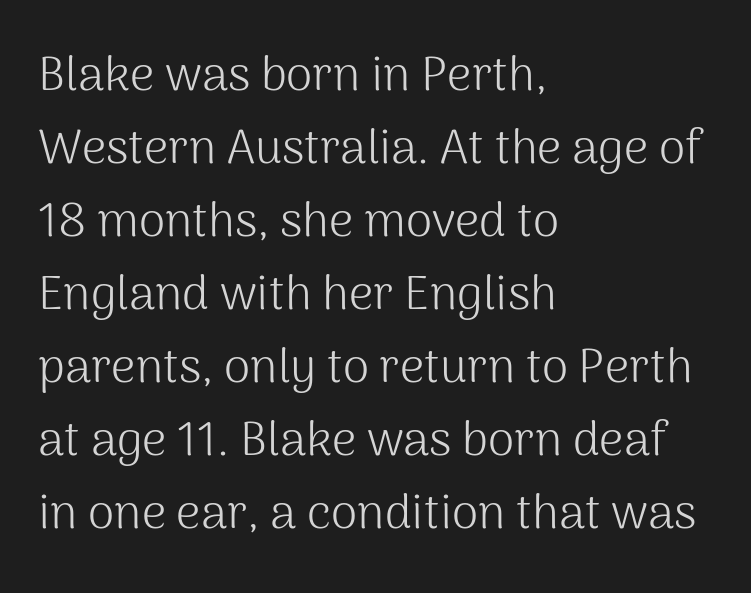
{"serif": "no", "italic": "no", "bold": "no", "weight": "light", "width": "normal", "stroke_contrast": "medium", "x_height": "medium", "monospaced": "no", "underline": "no", "align": "left", "line_spacing": "normal", "line_spacing_ratio": 1.52, "letter_spacing": "normal", "letter_spacing_em": 0.0, "glyph_px": 48}
